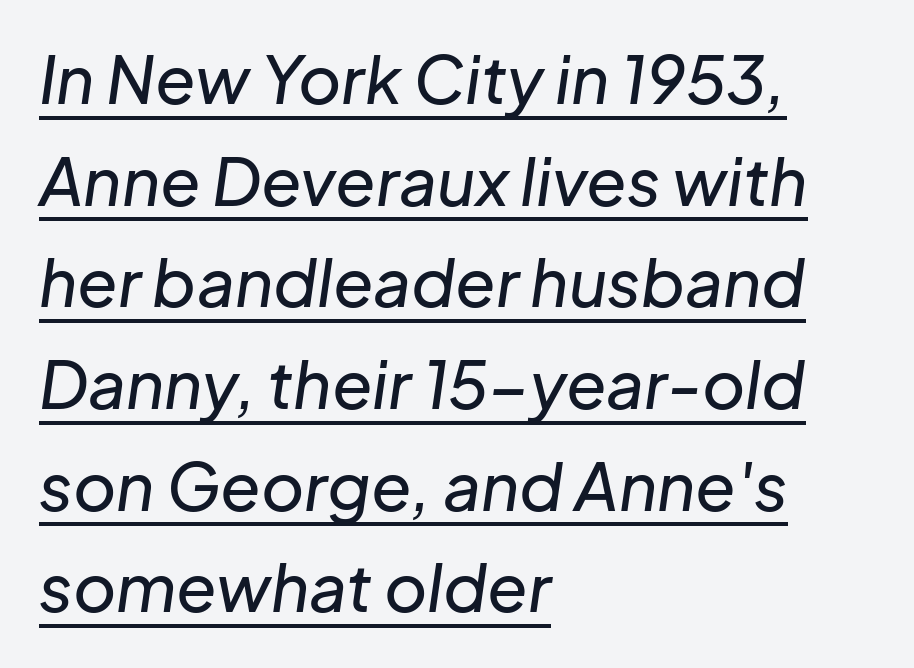
This sample keeps an unexceptional amount of space between lines. Compared with a centered layout, this one pins lines to the left instead. Yep, that's italic — everything's leaning. A typesetter would call this zero additional tracking. Note the varied advance widths — an 'i' is clearly narrower than an 'm'. Looks like someone drew a line under every word here.
